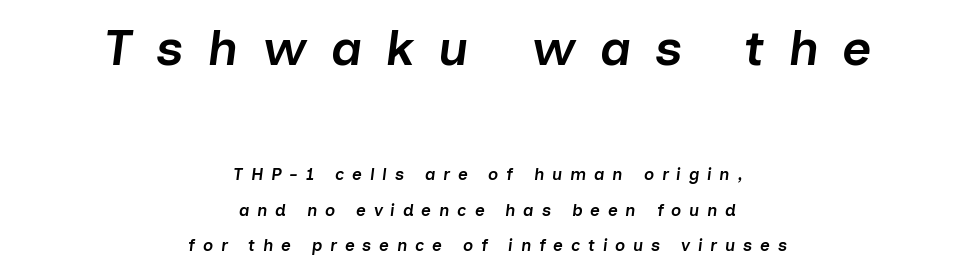
Successive baselines arrive slowly, with a big drop between each. Underline: absent. Two sizes are in play, and the larger belongs to the first block. Looks like regular typesetting: each glyph gets only the width it needs. This sample uses an oblique cut, with every glyph tilted off the vertical.
